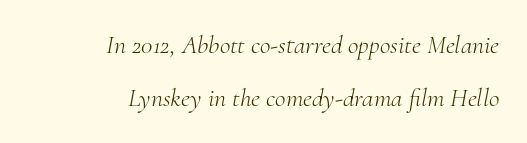
If you drew a line through each stem, it would be angled. The passage shown is not bold in any degree. One glance says open: line gaps are wider than usual. Each line ends at the same right margin while the left side varies. Rule under the text: the space is simply empty. How are the letters spaced? Ordinarily, with no added tracking.
